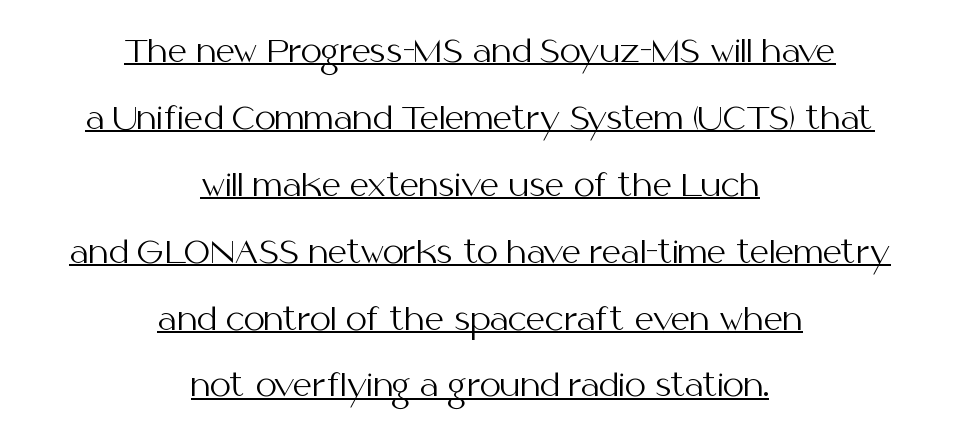
This reads as an unemphasized weight, regular at the heaviest. Each letter's strokes conclude bluntly, with no projecting serifs. The rag falls on both sides of this text block equally. Think of a printed novel: that variable character pitch is what you see here. No extra tracking has been applied to these lines. Vertical strokes here are truly vertical.
